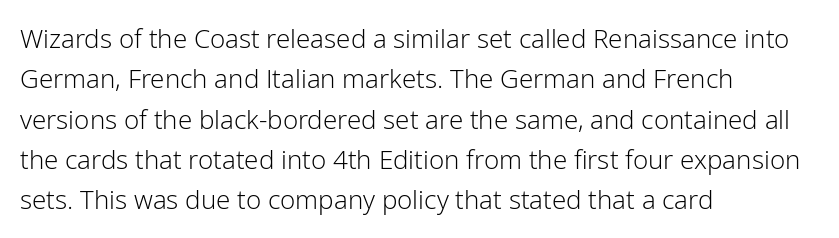
The image shows 26 px text type, upright; set left-aligned, normal line spacing (1.55x), normal letter spacing, not underlined.
